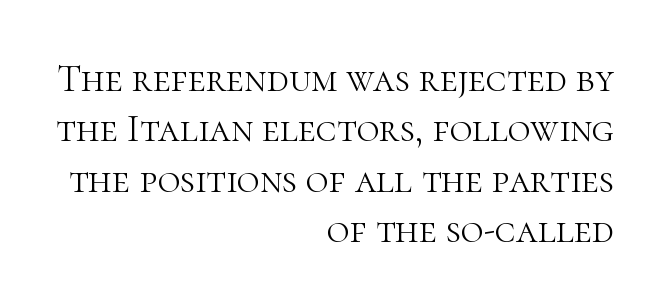
{"serif": "yes", "italic": "no", "bold": "no", "weight": "light", "width": "normal", "stroke_contrast": "high", "x_height": "medium", "monospaced": "no", "underline": "no", "align": "right", "line_spacing": "normal", "line_spacing_ratio": 1.29, "letter_spacing": "normal", "letter_spacing_em": 0.0, "glyph_px": 39}
